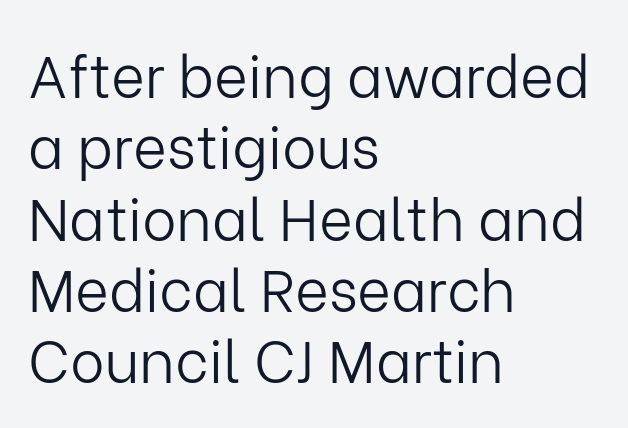
Is this a fixed-width face? No — the glyphs have proportional, varying widths. Classification — sans serif. The strokes carry an ordinary text weight at most. The rendering anchors every line to the left-hand side. Quick note: not italic, upright. Nobody touched the tracking dial on this one.
